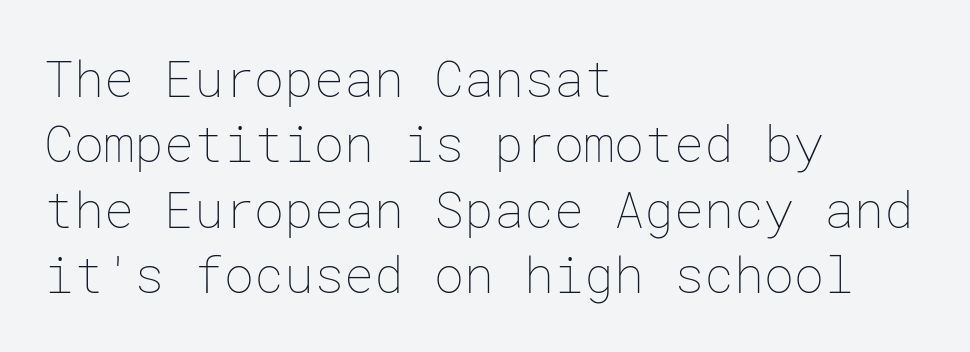
Q: Is the text bold? A: No.
Q: Is the text italic (slanted)? A: No, it is upright.
Q: Is the text underlined? A: No.
Q: How is the paragraph aligned? A: Left-aligned.
Q: Is the spacing between letters normal or unusually wide? A: Normal.
Q: Is the spacing between lines tight, normal or loose? A: Normal.
Q: Width (condensed, normal, or wide)? A: Normal.
Q: Stroke contrast? A: Low.
Q: x-height? A: Medium.
